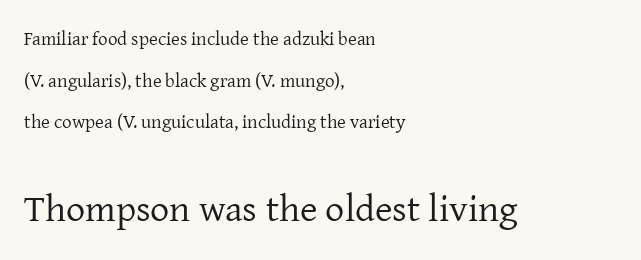
{"serif": "yes", "italic": "no", "bold": "no", "weight": "regular", "width": "normal", "stroke_contrast": "low", "x_height": "medium", "monospaced": "no", "underline": "no", "align": "left", "line_spacing": "loose", "line_spacing_ratio": 2.19, "letter_spacing": "normal", "letter_spacing_em": 0.0, "larger_block": "second", "size_ratio": 2.0, "glyph_px": 38}
